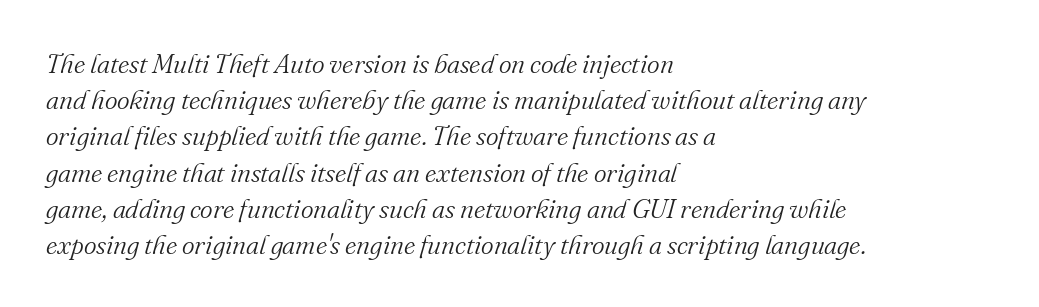
{"italic": "yes", "lean": "right", "slant_degrees": 16, "bold": "no", "underline": "no", "align": "left", "line_spacing": "normal", "line_spacing_ratio": 1.34, "letter_spacing": "normal", "letter_spacing_em": 0.0, "glyph_px": 27}
